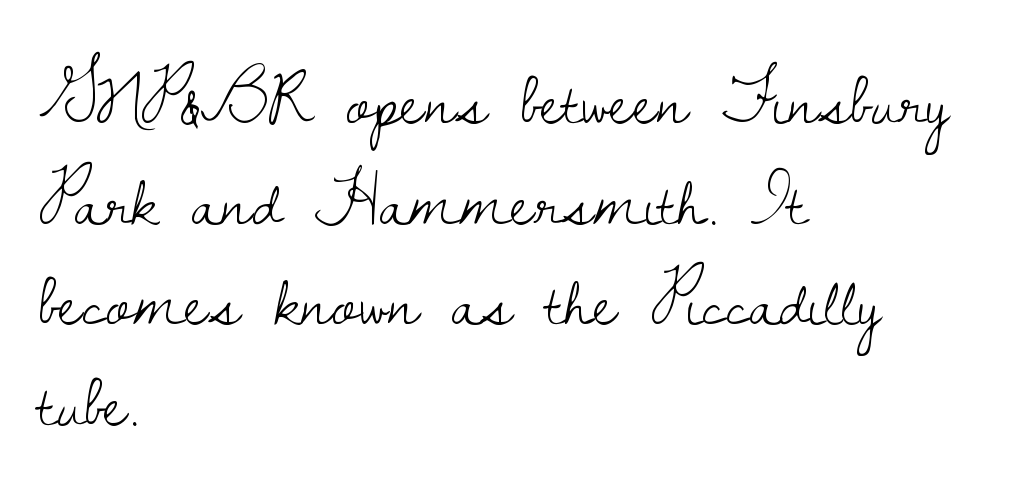
Q: Is the text bold? A: No.
Q: Is the text italic (slanted)? A: Yes.
Q: Is the typeface a serif or a sans-serif typeface? A: Serif.
Q: Is the text underlined? A: No.
Q: How is the paragraph aligned? A: Left-aligned.
Q: Is the spacing between letters normal or unusually wide? A: Normal.
Q: Is the spacing between lines tight, normal or loose? A: Normal.
Q: Width (condensed, normal, or wide)? A: Normal.
Q: Stroke contrast? A: Low.
Q: x-height? A: Small.
Q: Monospaced? A: No.
